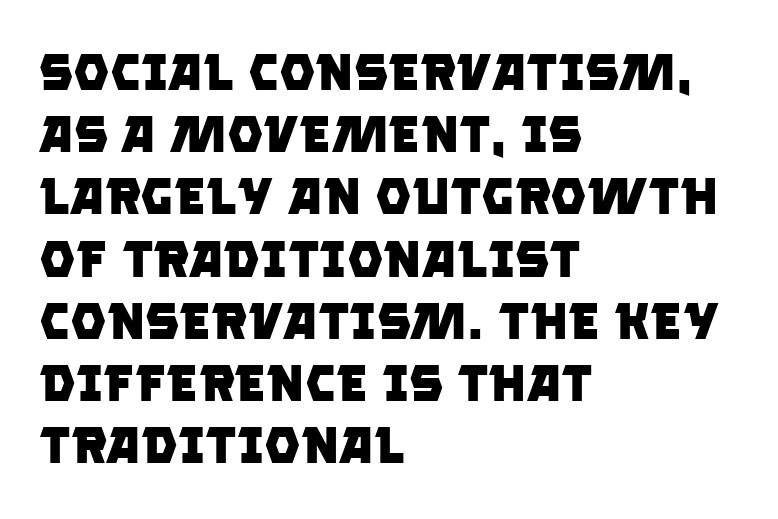
Here the designer chose a conventional face with non-uniform glyph widths. Nobody drew a line under any word here. Observe the ordinary spacing: letters are neighbours, not strangers. This rendering uses left alignment, leaving the right contour irregular. Stroke terminals: plain, sans-serif. You'd pick this weight for a headline — it's a proper bold.
